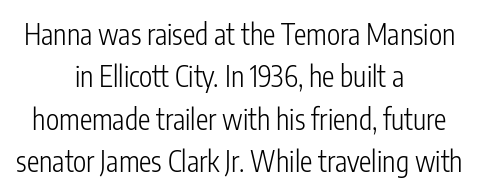
{"serif": "no", "italic": "no", "bold": "no", "weight": "light", "width": "condensed", "stroke_contrast": "low", "x_height": "medium", "monospaced": "no", "underline": "no", "align": "center", "line_spacing": "normal", "line_spacing_ratio": 1.51, "letter_spacing": "normal", "letter_spacing_em": 0.0, "glyph_px": 28}
